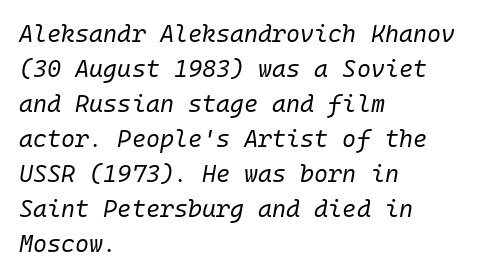
Q: Is the text bold? A: No.
Q: Is the text italic (slanted)? A: Yes, it leans right by about 10 degrees.
Q: Is the text underlined? A: No.
Q: How is the paragraph aligned? A: Left-aligned.
Q: Is the spacing between letters normal or unusually wide? A: Normal.
Q: Is the spacing between lines tight, normal or loose? A: Normal.
